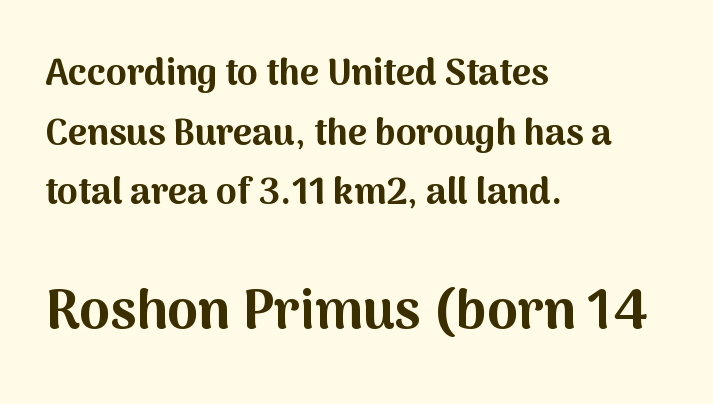
Q: Is the text bold? A: Yes.
Q: Is the text italic (slanted)? A: No, it is upright.
Q: Is the typeface a serif or a sans-serif typeface? A: Sans-serif.
Q: Is the text underlined? A: No.
Q: How is the paragraph aligned? A: Left-aligned.
Q: Is the spacing between letters normal or unusually wide? A: Normal.
Q: Is the spacing between lines tight, normal or loose? A: Normal.
Q: Which block of text is set in a larger size, the first (top) or the second (bottom)? A: The second (bottom) one.
Q: Width (condensed, normal, or wide)? A: Normal.
Q: Stroke contrast? A: Medium.
Q: x-height? A: Medium.
Q: Monospaced? A: No.
